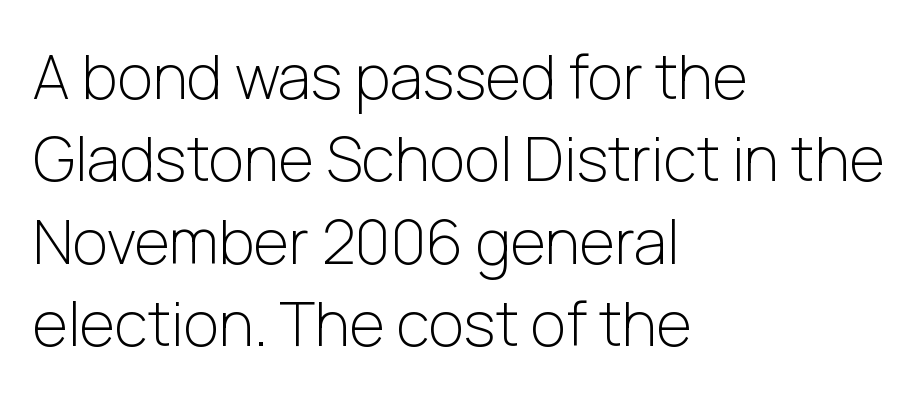
Q: Is the text bold? A: No.
Q: Is the text italic (slanted)? A: No, it is upright.
Q: Is the typeface a serif or a sans-serif typeface? A: Sans-serif.
Q: Is the text underlined? A: No.
Q: How is the paragraph aligned? A: Left-aligned.
Q: Is the spacing between letters normal or unusually wide? A: Normal.
Q: Is the spacing between lines tight, normal or loose? A: Normal.
Q: Width (condensed, normal, or wide)? A: Normal.
Q: Stroke contrast? A: Low.
Q: x-height? A: Medium.
Q: Monospaced? A: No.
